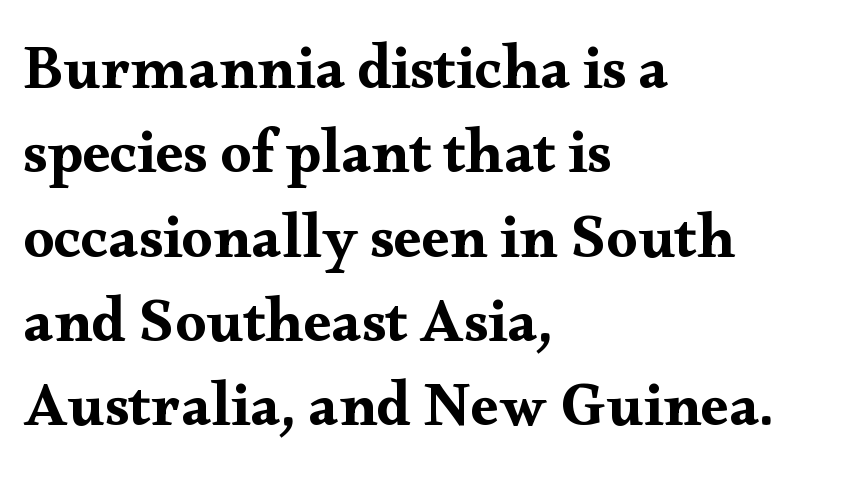
{"serif": "yes", "italic": "no", "width": "wide", "stroke_contrast": "medium", "x_height": "small", "monospaced": "no", "underline": "no", "align": "left", "line_spacing": "normal", "line_spacing_ratio": 1.36, "letter_spacing": "normal", "letter_spacing_em": 0.0, "glyph_px": 62}
